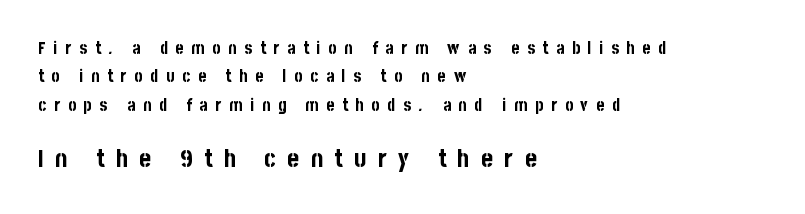
{"italic": "no", "bold": "yes", "underline": "no", "align": "left", "line_spacing": "normal", "line_spacing_ratio": 1.67, "letter_spacing": "wide", "letter_spacing_em": 0.46, "larger_block": "second", "size_ratio": 1.47, "glyph_px": 25}
